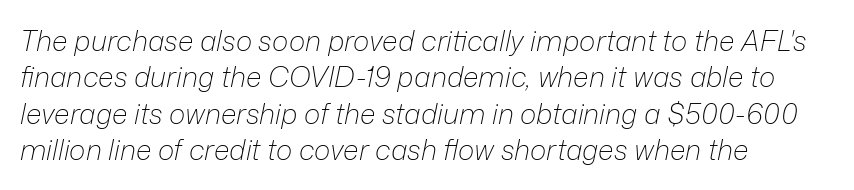
The image shows 28 px light type, italic (leaning right); set left-aligned, normal line spacing (1.3x), normal letter spacing, not underlined; low stroke contrast and a medium x-height.
